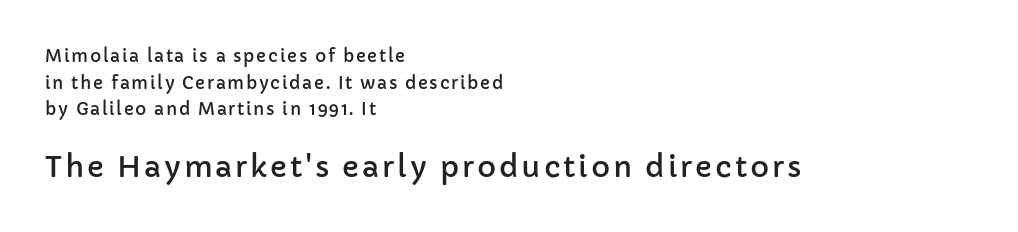
{"serif": "no", "italic": "no", "width": "normal", "stroke_contrast": "low", "x_height": "medium", "monospaced": "no", "underline": "no", "align": "left", "line_spacing": "normal", "line_spacing_ratio": 1.57, "larger_block": "second", "size_ratio": 1.71, "glyph_px": 29}
